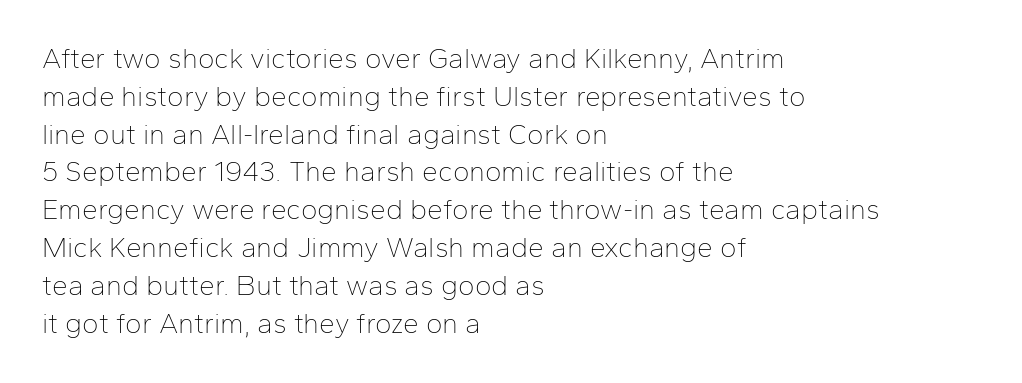
The image shows 28 px thin sans-serif type, upright; set left-aligned, normal line spacing (1.35x), normal letter spacing, not underlined; low stroke contrast and a medium x-height.
